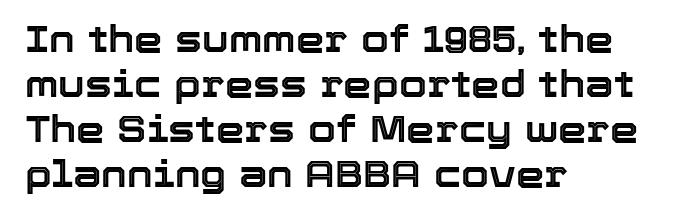
Q: Is the text italic (slanted)? A: No, it is upright.
Q: Is the text underlined? A: No.
Q: How is the paragraph aligned? A: Left-aligned.
Q: Is the spacing between letters normal or unusually wide? A: Normal.
Q: Is the spacing between lines tight, normal or loose? A: Normal.
Q: Width (condensed, normal, or wide)? A: Normal.
Q: x-height? A: Medium.
Q: Monospaced? A: No.
